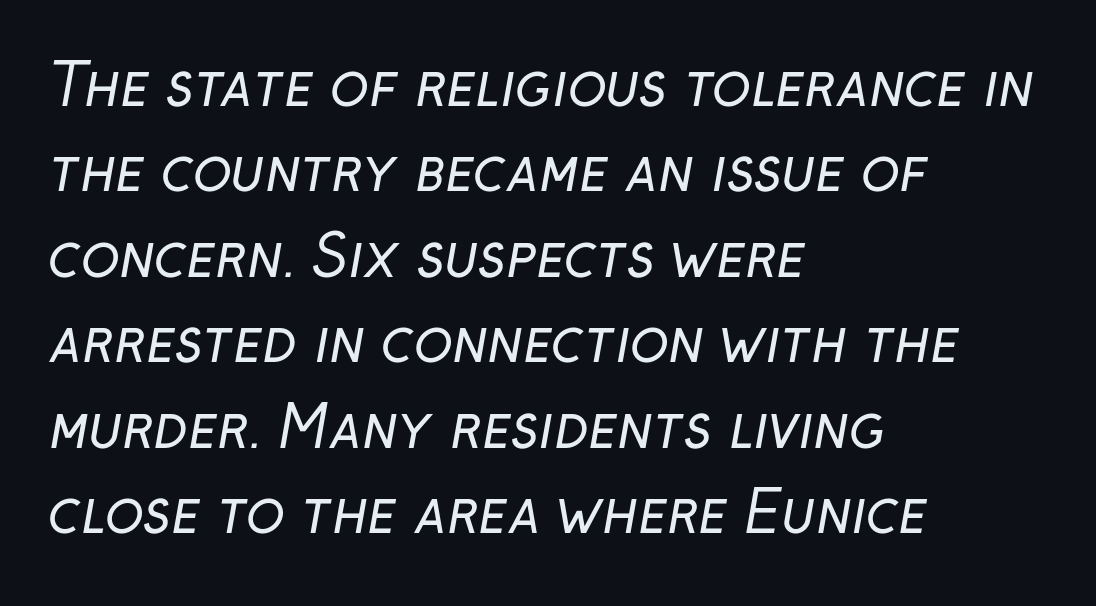
The image shows 57 px regular-weight sans-serif type; set left-aligned, normal line spacing (1.5x), normal letter spacing, not underlined; low stroke contrast and a medium x-height.
